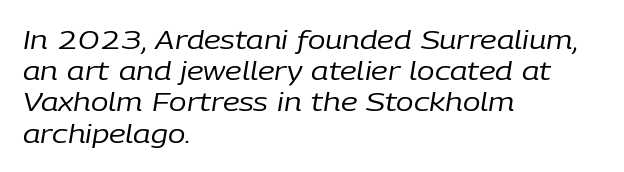
The image shows 26 px text type, italic (leaning right); set left-aligned, line spacing 1.2x, normal letter spacing, not underlined.
